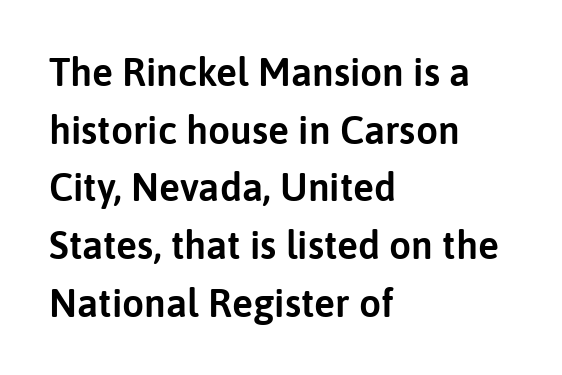
Q: Is the text italic (slanted)? A: No, it is upright.
Q: Is the typeface a serif or a sans-serif typeface? A: Sans-serif.
Q: Is the text underlined? A: No.
Q: How is the paragraph aligned? A: Left-aligned.
Q: Is the spacing between letters normal or unusually wide? A: Normal.
Q: Is the spacing between lines tight, normal or loose? A: Normal.
Q: Width (condensed, normal, or wide)? A: Normal.
Q: Stroke contrast? A: Low.
Q: x-height? A: Medium.
Q: Monospaced? A: No.
